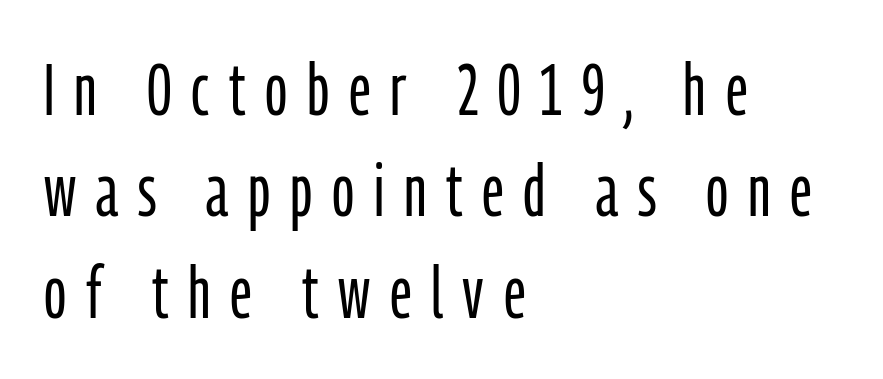
The image shows 73 px light, condensed sans-serif type, upright; set left-aligned, normal line spacing (1.39x), unusually wide letter spacing (+0.27 em), not underlined; low stroke contrast and a medium x-height.
